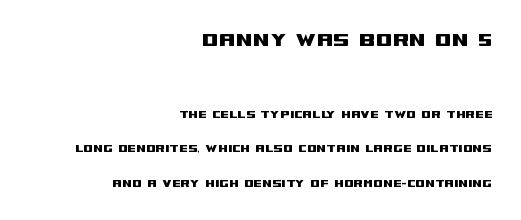
The image shows 24 px text type, upright; set right-aligned, loose line spacing (2.48x), normal letter spacing, not underlined; the first (top) block is 1.71x larger.
